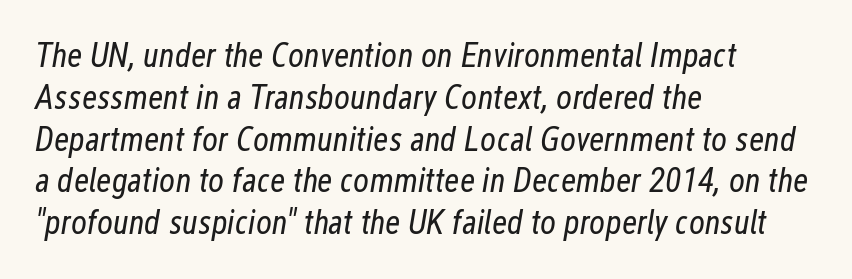
Q: Is the text bold? A: No.
Q: Is the text italic (slanted)? A: Yes, it leans right by about 12 degrees.
Q: Is the text underlined? A: No.
Q: How is the paragraph aligned? A: Left-aligned.
Q: Is the spacing between letters normal or unusually wide? A: Normal.
Q: Width (condensed, normal, or wide)? A: Condensed.
Q: Stroke contrast? A: Low.
Q: x-height? A: Medium.
Q: Monospaced? A: No.
